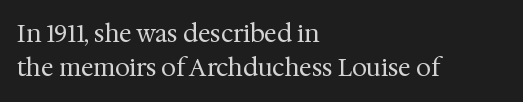
{"italic": "no", "bold": "no", "underline": "no", "align": "left", "line_spacing": "normal", "line_spacing_ratio": 1.43, "letter_spacing": "normal", "letter_spacing_em": 0.0, "glyph_px": 24}
